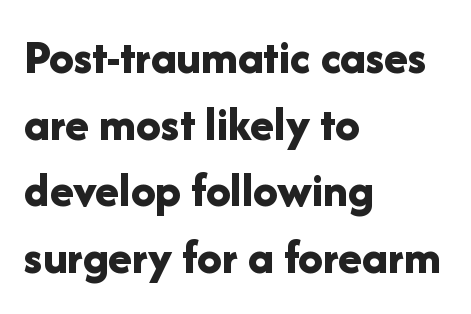
{"serif": "no", "italic": "no", "bold": "yes", "weight": "bold", "width": "normal", "stroke_contrast": "low", "x_height": "medium", "monospaced": "no", "underline": "no", "align": "left", "line_spacing": "normal", "line_spacing_ratio": 1.36, "letter_spacing": "normal", "letter_spacing_em": 0.0, "glyph_px": 49}
